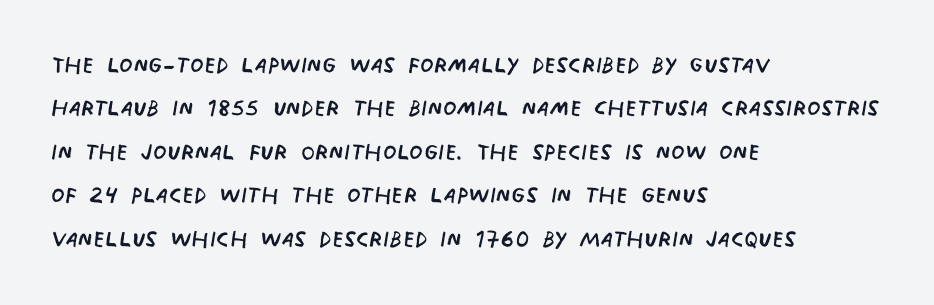
Leftover space on each line is placed entirely after the last word. Caption: standard tracking, unaltered. Looks like regular typesetting: each glyph gets only the width it needs. Nothing sits at the stroke ends, so this counts as sans-serif. No chunkiness to these letters — they're not bold.
